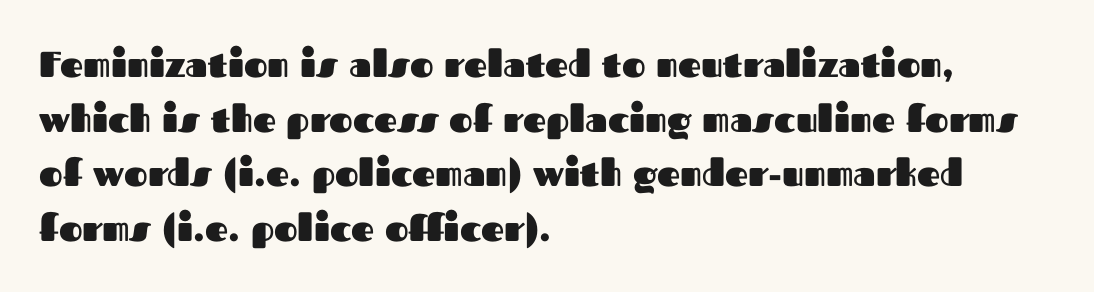
Notice how thick the strokes are: this is what a full bold looks like. The rendering uses natural spacing where letterforms have individual widths. This sample keeps an unexceptional amount of space between lines. Each word holds together tightly as a unit, with standard inter-letter gaps. Each letter's strokes conclude bluntly, with no projecting serifs. Alignment: flush left.
